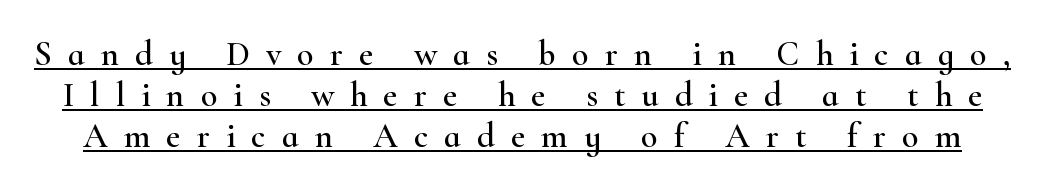
The image shows 34 px wide serif type, upright; set line spacing 1.2x, unusually wide letter spacing (+0.48 em), underlined; high stroke contrast and a small x-height.
